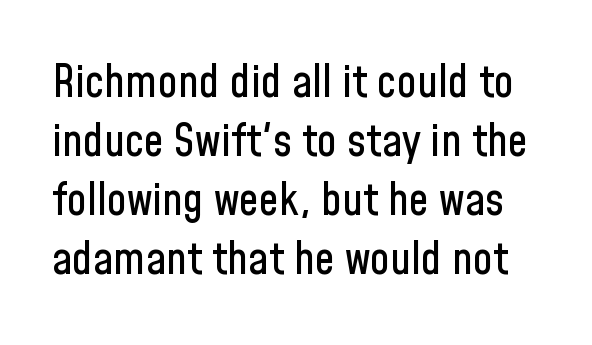
The rendering uses a moderate line-height, typical for paragraphs. A typesetter would label this face a sans. Honestly, the letter spacing is just normal — you wouldn't notice it. The zone under the glyphs is completely vacant. Posture: upright roman. Do the characters align in a grid? No, the font is proportional.
